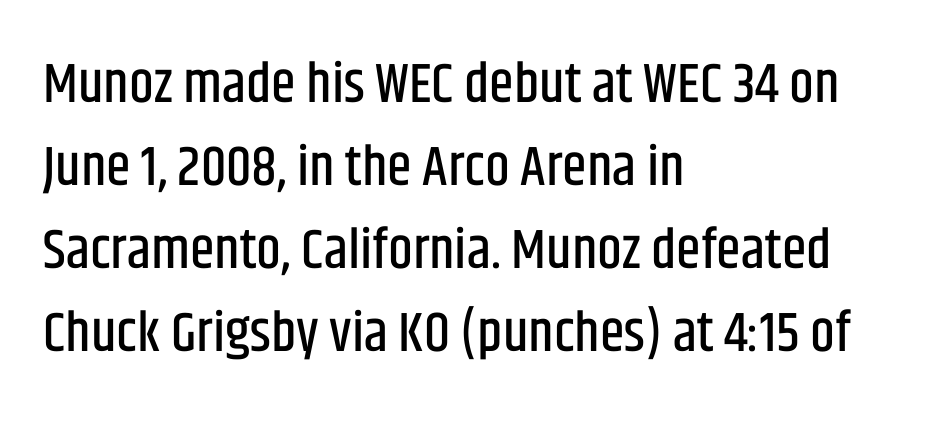
Q: Is the text italic (slanted)? A: No, it is upright.
Q: Is the typeface a serif or a sans-serif typeface? A: Sans-serif.
Q: Is the text underlined? A: No.
Q: How is the paragraph aligned? A: Left-aligned.
Q: Is the spacing between letters normal or unusually wide? A: Normal.
Q: Is the spacing between lines tight, normal or loose? A: Normal.
Q: Width (condensed, normal, or wide)? A: Condensed.
Q: Stroke contrast? A: Low.
Q: x-height? A: Large.
Q: Monospaced? A: No.
